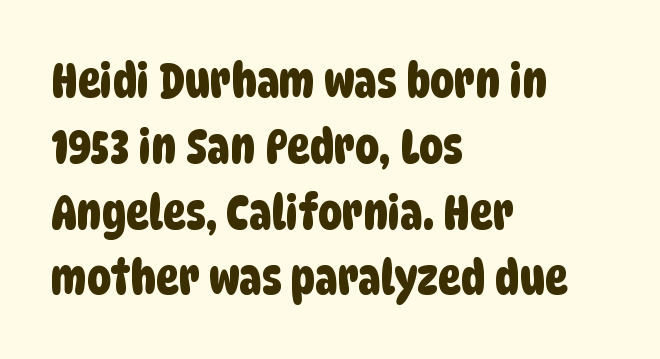
The image shows 48 px condensed sans-serif type; set left-aligned, normal line spacing (1.37x), normal letter spacing, not underlined; low stroke contrast and a large x-height.
